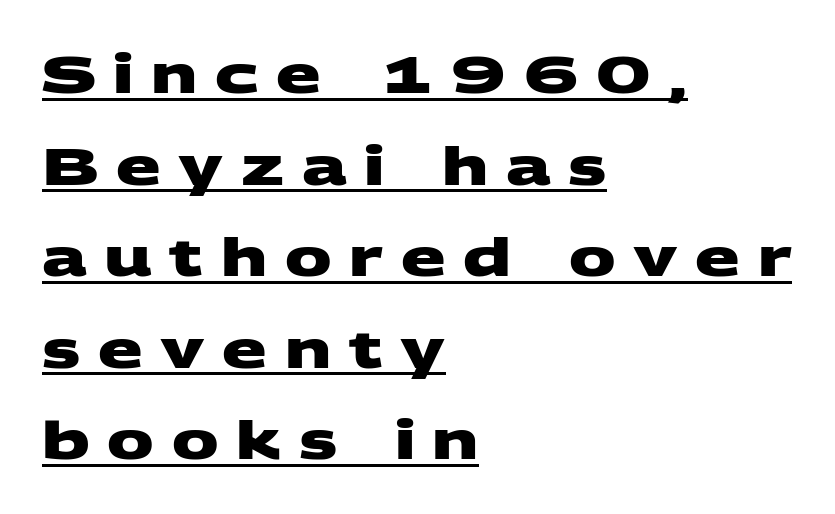
{"serif": "no", "bold": "yes", "weight": "heavy", "width": "wide", "stroke_contrast": "medium", "x_height": "large", "monospaced": "no", "underline": "yes", "align": "left", "line_spacing_ratio": 1.76, "letter_spacing": "wide", "letter_spacing_em": 0.34, "glyph_px": 52}
